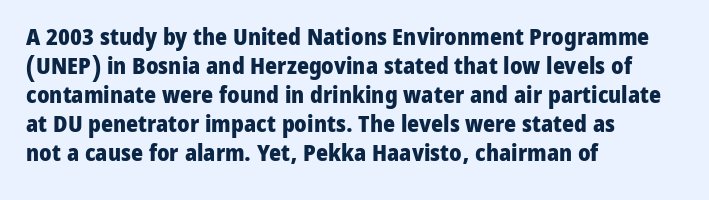
The typography opts for an upright posture over an oblique one. What weight is shown? A full bold with thick strokes. How would I describe the line gaps? Plain and ordinary. Each line starts at the same left margin while the right side varies.
